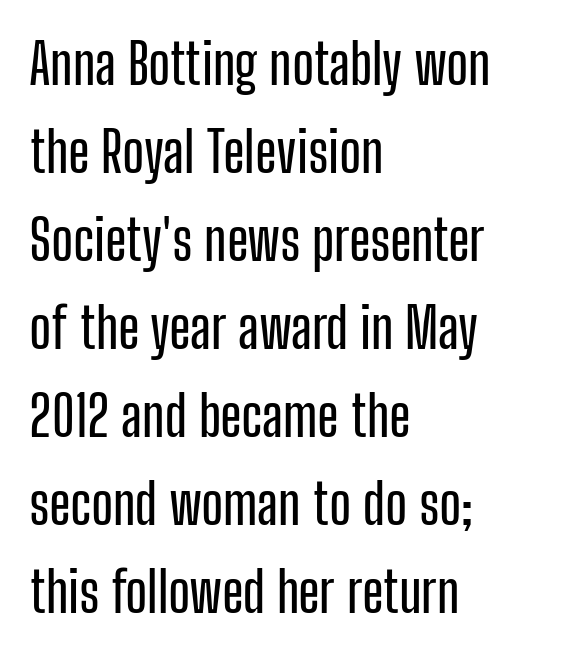
{"serif": "no", "italic": "no", "width": "condensed", "stroke_contrast": "low", "x_height": "medium", "monospaced": "no", "underline": "no", "align": "left", "line_spacing": "normal", "line_spacing_ratio": 1.57, "letter_spacing": "normal", "letter_spacing_em": 0.0, "glyph_px": 56}
